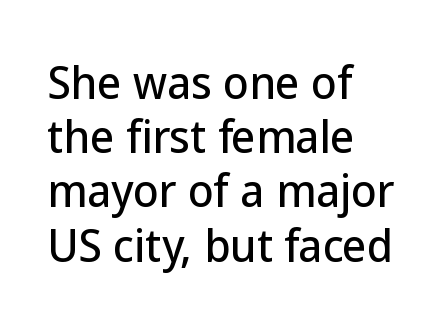
The image shows 42 px sans-serif type, upright; set left-aligned, normal line spacing (1.29x), normal letter spacing, not underlined; low stroke contrast and a medium x-height.
